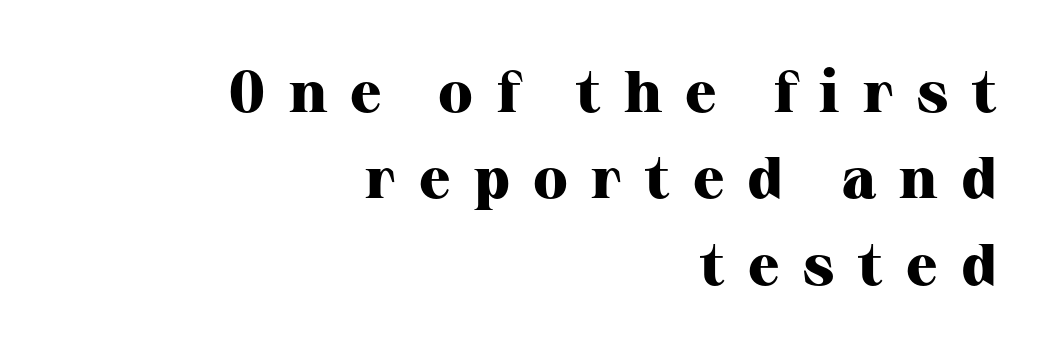
{"serif": "yes", "italic": "no", "bold": "yes", "weight": "heavy", "width": "normal", "stroke_contrast": "high", "x_height": "medium", "monospaced": "no", "underline": "no", "align": "right", "line_spacing": "normal", "line_spacing_ratio": 1.49, "letter_spacing": "wide", "letter_spacing_em": 0.4, "glyph_px": 58}
